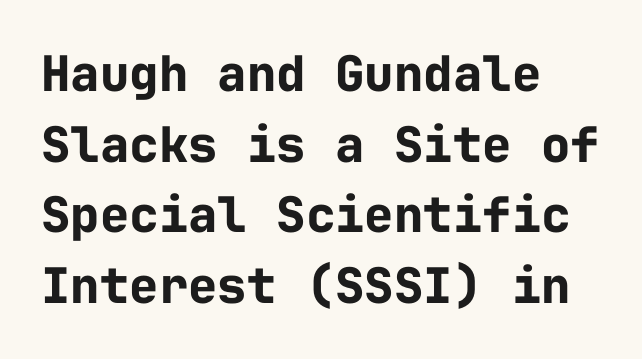
Q: Is the text bold? A: Yes.
Q: Is the text italic (slanted)? A: No, it is upright.
Q: Is the typeface a serif or a sans-serif typeface? A: Sans-serif.
Q: Is the text underlined? A: No.
Q: How is the paragraph aligned? A: Left-aligned.
Q: Is the spacing between letters normal or unusually wide? A: Normal.
Q: Is the spacing between lines tight, normal or loose? A: Normal.
Q: Width (condensed, normal, or wide)? A: Normal.
Q: Stroke contrast? A: Low.
Q: x-height? A: Medium.
Q: Monospaced? A: Yes.
